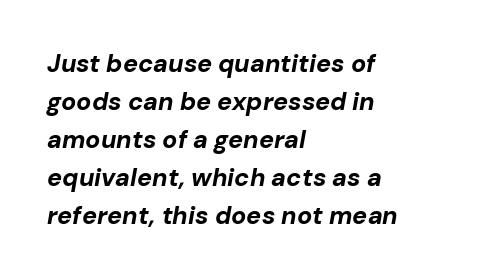
The gaps between neighbouring characters are ordinary and unremarkable. Quick note: underline off. The letters are bold, with thick, heavy strokes. This sample is left-justified, so line endings fall wherever the words run out. Leading: standard.
